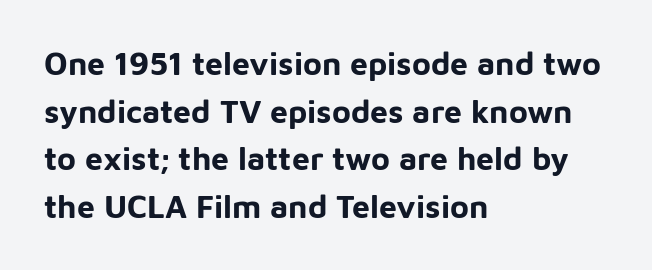
Q: Is the text bold? A: Yes.
Q: Is the text italic (slanted)? A: No, it is upright.
Q: Is the typeface a serif or a sans-serif typeface? A: Sans-serif.
Q: Is the text underlined? A: No.
Q: How is the paragraph aligned? A: Left-aligned.
Q: Is the spacing between letters normal or unusually wide? A: Normal.
Q: Is the spacing between lines tight, normal or loose? A: Normal.
Q: Width (condensed, normal, or wide)? A: Normal.
Q: Stroke contrast? A: Low.
Q: x-height? A: Medium.
Q: Monospaced? A: No.
